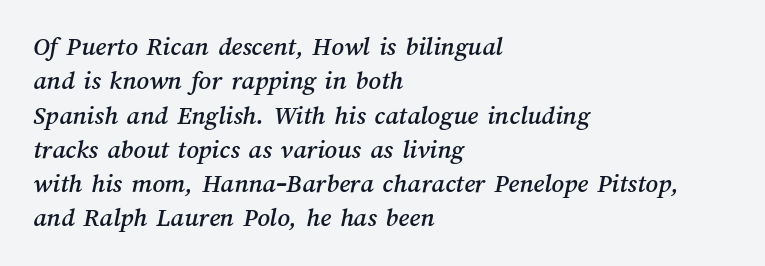
Any mark beneath the type? The region is blank. Horizontal bands of white between lines are of average thickness. The line texture is even and compact thanks to regular tracking. Every row of glyphs begins at an identical x-position on the left.
